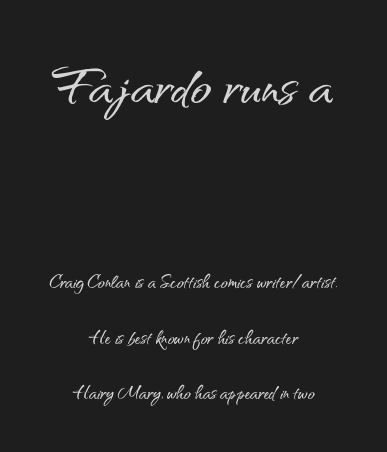
Which chunk is bigger? The first one — the top block dwarfs the bottom. Each new line begins a long way beneath the previous one. The compositor balanced each line on the midline. The words here are not underlined.
